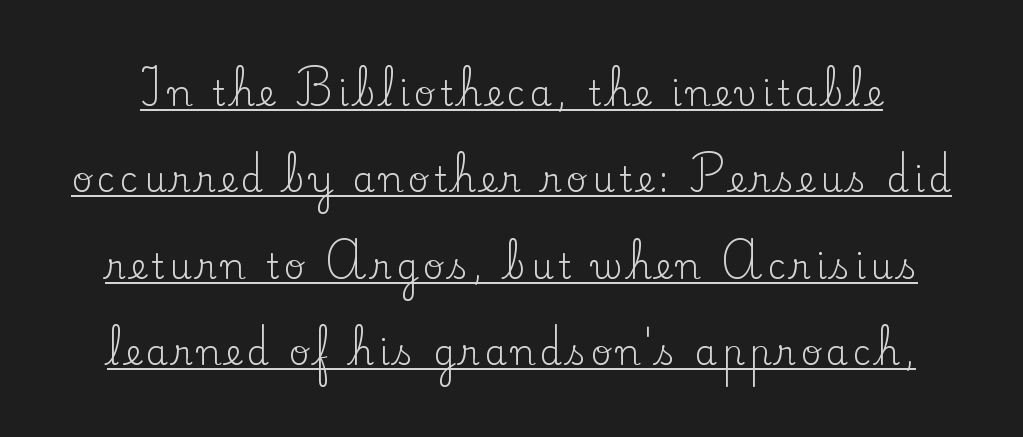
Q: Is the text bold? A: No.
Q: Is the text italic (slanted)? A: No, it is upright.
Q: Is the text underlined? A: Yes.
Q: Is the spacing between lines tight, normal or loose? A: Loose.
Q: Width (condensed, normal, or wide)? A: Normal.
Q: Stroke contrast? A: Low.
Q: x-height? A: Small.
Q: Monospaced? A: No.
